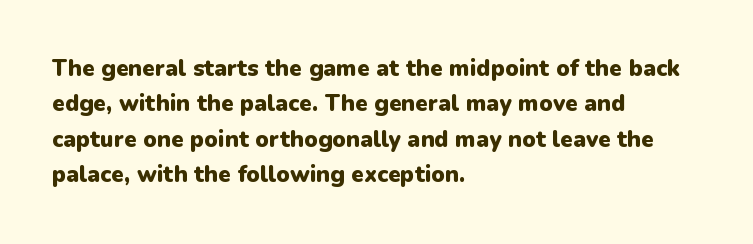
Q: Is the text bold? A: Yes.
Q: Is the text italic (slanted)? A: No, it is upright.
Q: Is the text underlined? A: No.
Q: How is the paragraph aligned? A: Left-aligned.
Q: Is the spacing between letters normal or unusually wide? A: Normal.
Q: Is the spacing between lines tight, normal or loose? A: Normal.
